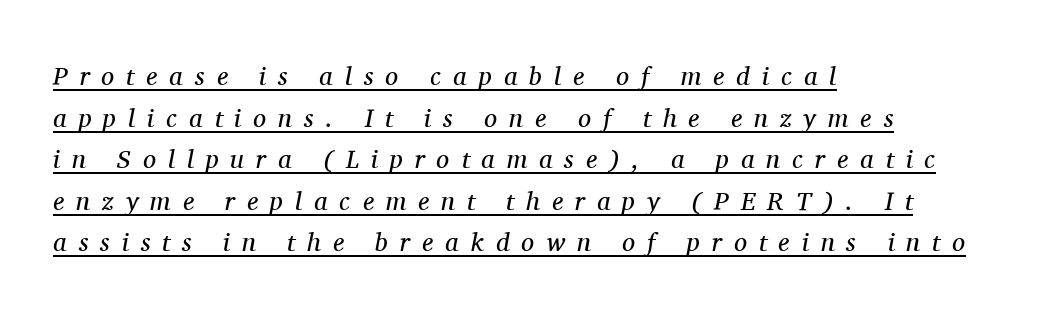
Emphasis is given by a line drawn under the lettering. Each stroke keeps to a modest, everyday thickness or less. Left-aligned paragraph, ragged on the right. The letters are slanted; this is an italic face.
